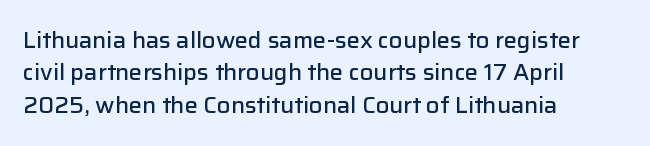
Q: Is the text bold? A: Semi-bold.
Q: Is the text italic (slanted)? A: No, it is upright.
Q: Is the text underlined? A: No.
Q: How is the paragraph aligned? A: Left-aligned.
Q: Is the spacing between letters normal or unusually wide? A: Normal.
Q: Is the spacing between lines tight, normal or loose? A: Normal.
